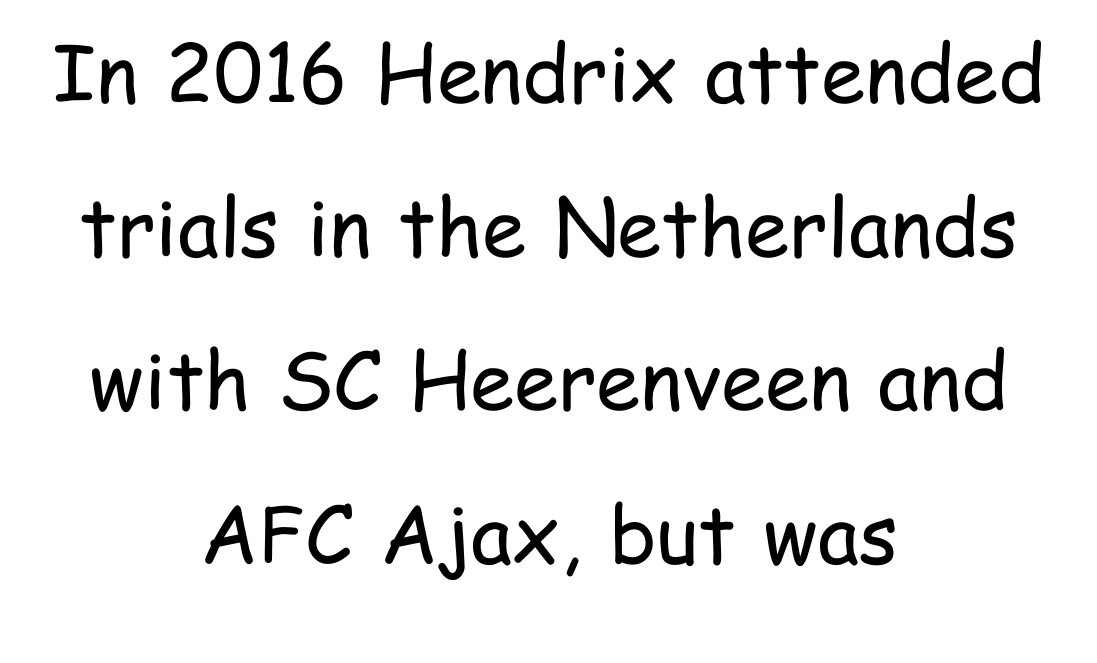
The image shows 80 px regular-weight, condensed sans-serif type, upright; set centered, loose line spacing (1.92x), normal letter spacing, not underlined; low stroke contrast and a medium x-height.
